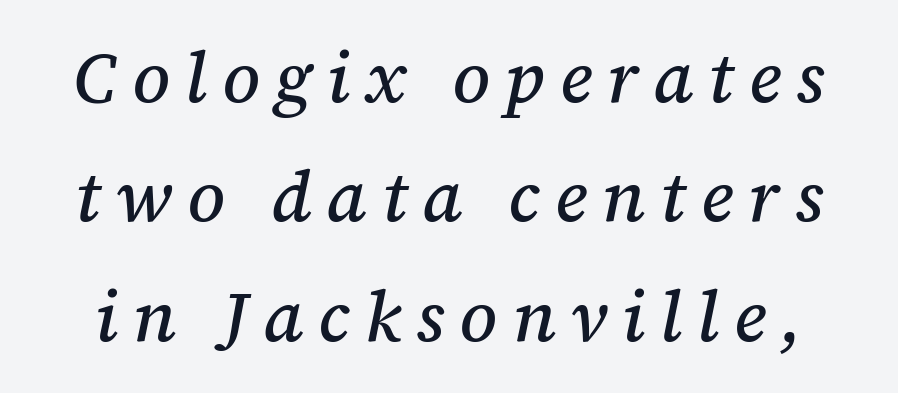
The font's italic variant was chosen for this text. Do the characters align in a grid? No, the font is proportional. Tracking value appears strongly positive — letters spread wide. The line-height multiplier appears to be the usual default.
